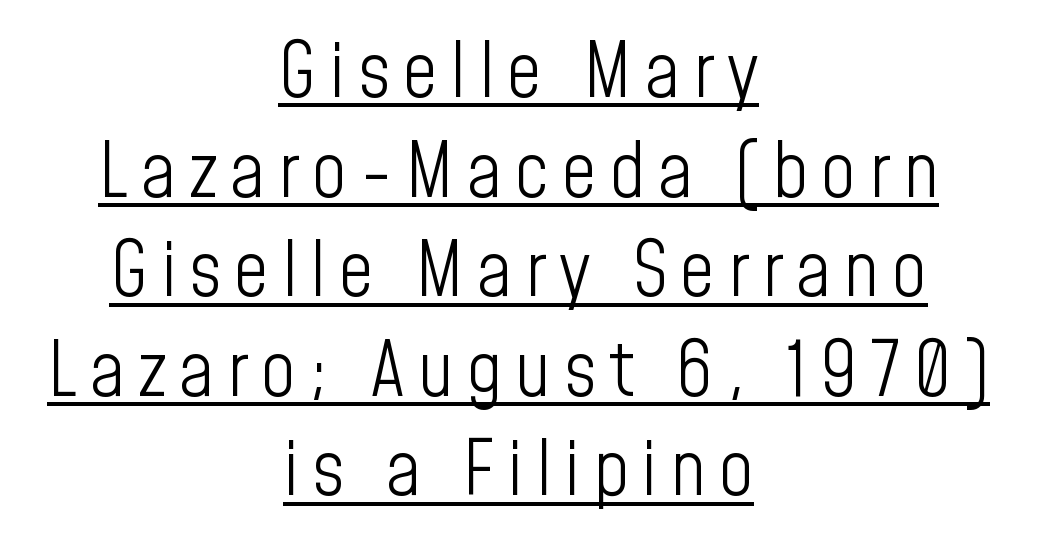
{"serif": "no", "italic": "no", "bold": "no", "weight": "light", "width": "condensed", "stroke_contrast": "low", "x_height": "medium", "monospaced": "no", "underline": "yes", "align": "center", "line_spacing": "normal", "line_spacing_ratio": 1.31, "glyph_px": 76}
